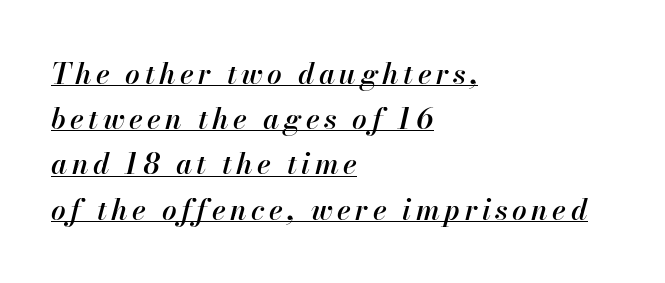
The image shows 29 px semibold type, italic (leaning right); set left-aligned, normal line spacing (1.56x), underlined; high stroke contrast and a small x-height.
